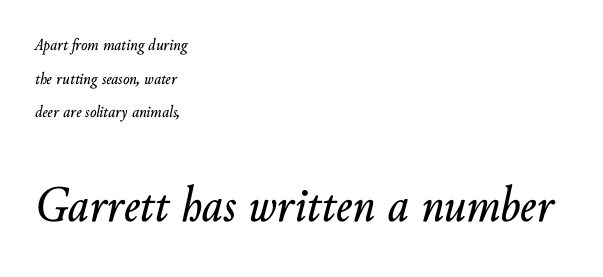
Q: Is the text italic (slanted)? A: Yes, it leans right by about 10 degrees.
Q: Is the text underlined? A: No.
Q: How is the paragraph aligned? A: Left-aligned.
Q: Is the spacing between letters normal or unusually wide? A: Normal.
Q: Is the spacing between lines tight, normal or loose? A: Loose.
Q: Which block of text is set in a larger size, the first (top) or the second (bottom)? A: The second (bottom) one.
Q: Width (condensed, normal, or wide)? A: Normal.
Q: Stroke contrast? A: Low.
Q: x-height? A: Small.
Q: Monospaced? A: No.
